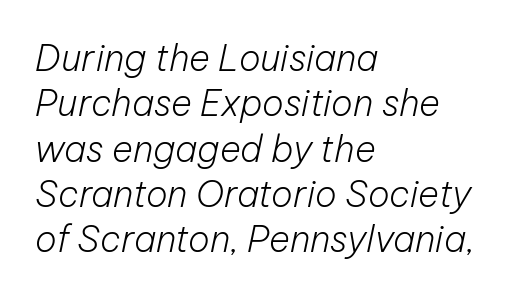
Q: Is the text bold? A: No.
Q: Is the text italic (slanted)? A: Yes, it leans right by about 12 degrees.
Q: Is the text underlined? A: No.
Q: How is the paragraph aligned? A: Left-aligned.
Q: Is the spacing between letters normal or unusually wide? A: Normal.
Q: Is the spacing between lines tight, normal or loose? A: Normal.
Q: Width (condensed, normal, or wide)? A: Normal.
Q: Stroke contrast? A: Low.
Q: x-height? A: Medium.
Q: Monospaced? A: No.
